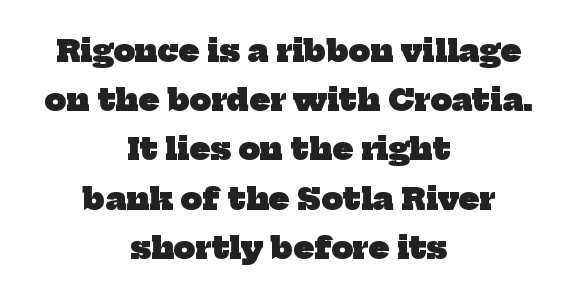
Q: Is the text bold? A: Yes.
Q: Is the typeface a serif or a sans-serif typeface? A: Serif.
Q: Is the text underlined? A: No.
Q: How is the paragraph aligned? A: Centered.
Q: Is the spacing between letters normal or unusually wide? A: Normal.
Q: Is the spacing between lines tight, normal or loose? A: Normal.
Q: Width (condensed, normal, or wide)? A: Normal.
Q: Stroke contrast? A: Low.
Q: x-height? A: Medium.
Q: Monospaced? A: No.
